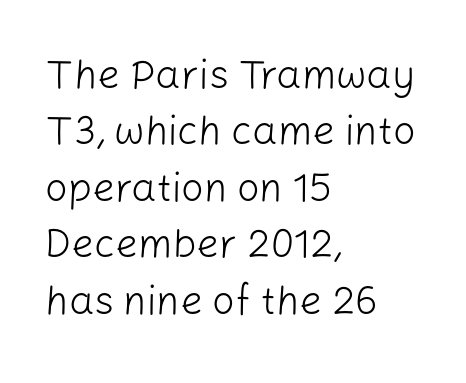
The image shows 40 px light sans-serif type, upright; set left-aligned, normal line spacing (1.41x), normal letter spacing, not underlined; low stroke contrast and a medium x-height.
